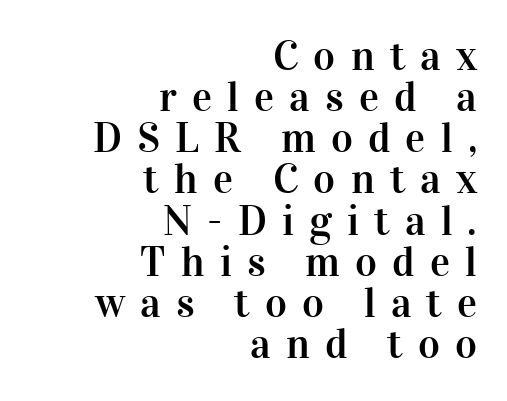
{"serif": "yes", "italic": "no", "width": "normal", "stroke_contrast": "high", "x_height": "medium", "monospaced": "no", "underline": "no", "align": "right", "line_spacing": "tight", "line_spacing_ratio": 0.98, "letter_spacing": "wide", "letter_spacing_em": 0.36, "glyph_px": 42}
